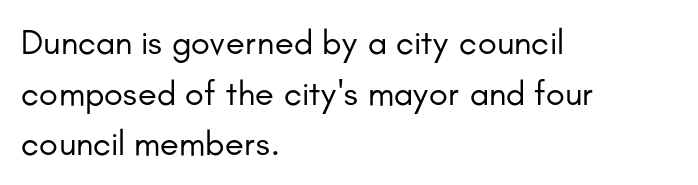
The image shows 35 px regular-weight sans-serif type, upright; set left-aligned, normal line spacing (1.45x), normal letter spacing, not underlined; low stroke contrast and a small x-height.
